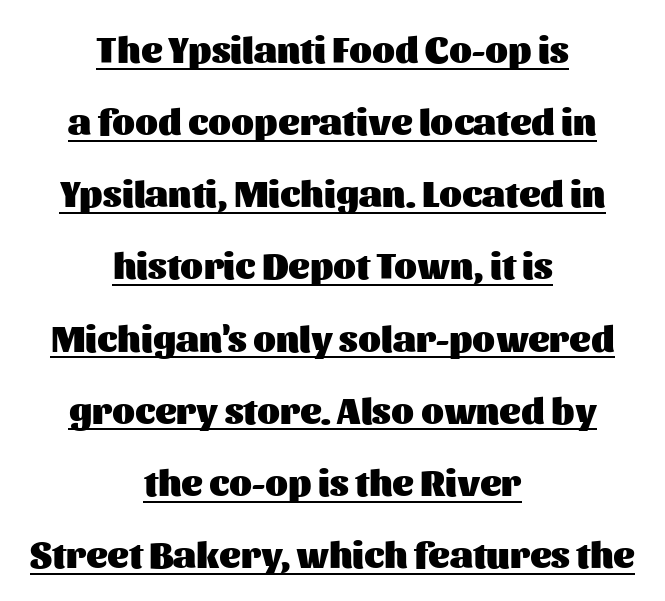
A baseline rule has been typeset under these characters. This sample has the flowing, uneven cadence of proportional lettering. Reading down the block, each line starts at a different indent, mirrored at its end. Does the type have serifs? No, each stem ends abruptly. Notice how thick the strokes are: this is what a full bold looks like. Interline gaps are noticeably wide in this sample.
